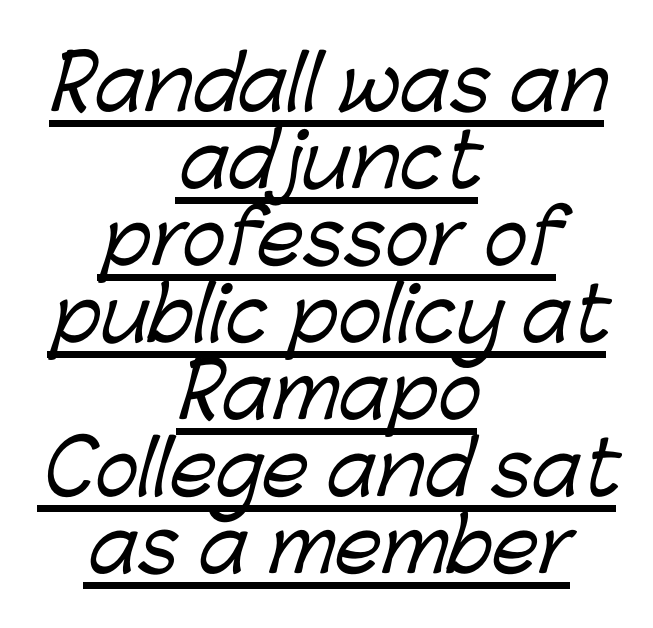
Q: Is the typeface a serif or a sans-serif typeface? A: Sans-serif.
Q: Is the text underlined? A: Yes.
Q: How is the paragraph aligned? A: Centered.
Q: Is the spacing between letters normal or unusually wide? A: Normal.
Q: Is the spacing between lines tight, normal or loose? A: Tight.
Q: Width (condensed, normal, or wide)? A: Normal.
Q: Stroke contrast? A: Low.
Q: x-height? A: Medium.
Q: Monospaced? A: No.
